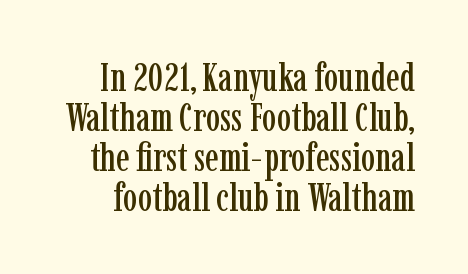
Clear beneath every line of the passage. The designer went with a serif here, giving each stem small feet. This block would grow much taller if given ordinary leading; it's compressed now. This is roman type, the default non-slanted kind. The gaps between neighbouring characters are ordinary and unremarkable.
